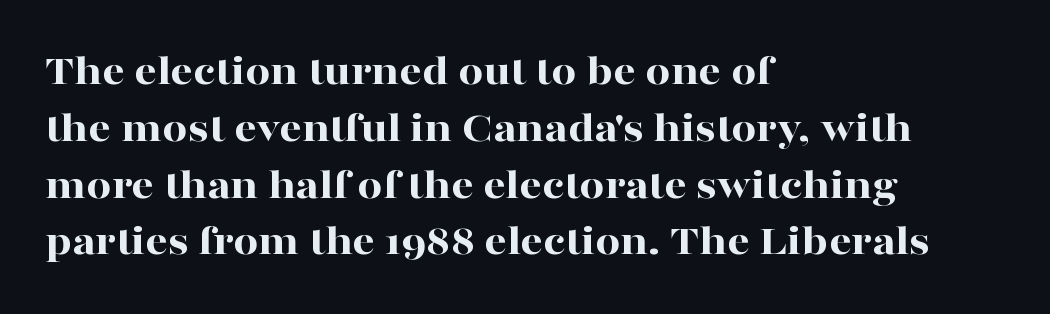
{"serif": "yes", "italic": "no", "bold": "yes", "weight": "bold", "width": "wide", "stroke_contrast": "high", "x_height": "medium", "monospaced": "no", "underline": "no", "align": "left", "line_spacing": "normal", "line_spacing_ratio": 1.29, "letter_spacing": "normal", "letter_spacing_em": 0.0, "glyph_px": 44}
